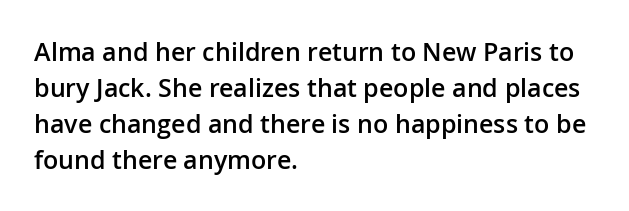
Q: Is the text bold? A: Semi-bold.
Q: Is the text italic (slanted)? A: No, it is upright.
Q: Is the text underlined? A: No.
Q: How is the paragraph aligned? A: Left-aligned.
Q: Is the spacing between letters normal or unusually wide? A: Normal.
Q: Is the spacing between lines tight, normal or loose? A: Normal.
